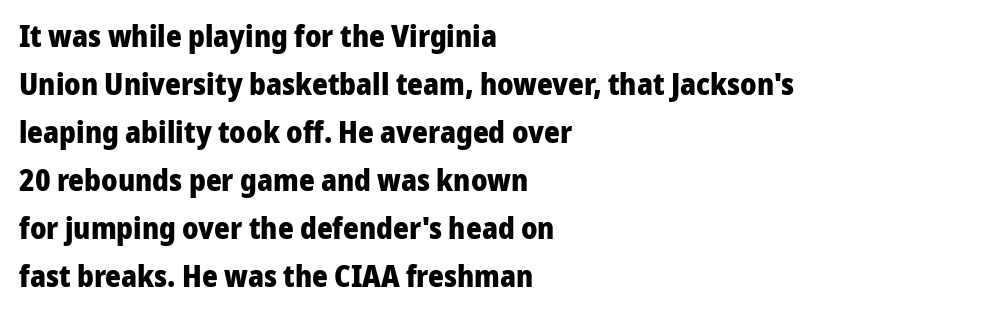
Q: Is the text bold? A: Yes.
Q: Is the text italic (slanted)? A: No, it is upright.
Q: Is the typeface a serif or a sans-serif typeface? A: Sans-serif.
Q: Is the text underlined? A: No.
Q: How is the paragraph aligned? A: Left-aligned.
Q: Is the spacing between letters normal or unusually wide? A: Normal.
Q: Is the spacing between lines tight, normal or loose? A: Normal.
Q: Width (condensed, normal, or wide)? A: Normal.
Q: Stroke contrast? A: Low.
Q: x-height? A: Medium.
Q: Monospaced? A: No.
